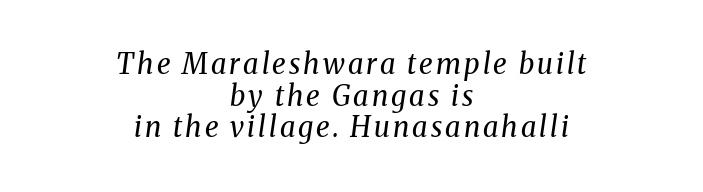
{"serif": "yes", "italic": "yes", "lean": "right", "slant_degrees": 8, "bold": "no", "weight": "regular", "width": "normal", "stroke_contrast": "medium", "x_height": "medium", "monospaced": "no", "underline": "no", "align": "center", "line_spacing": "tight", "line_spacing_ratio": 1.13, "glyph_px": 28}
